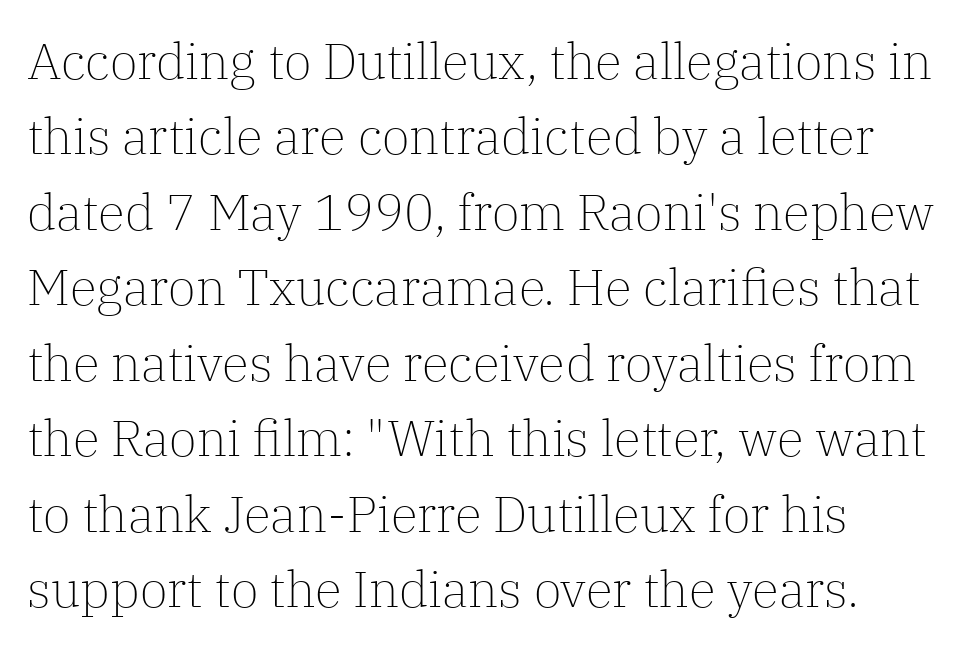
Q: Is the text bold? A: No.
Q: Is the text italic (slanted)? A: No, it is upright.
Q: Is the typeface a serif or a sans-serif typeface? A: Serif.
Q: Is the text underlined? A: No.
Q: Is the spacing between letters normal or unusually wide? A: Normal.
Q: Is the spacing between lines tight, normal or loose? A: Normal.
Q: Width (condensed, normal, or wide)? A: Normal.
Q: Stroke contrast? A: Low.
Q: x-height? A: Medium.
Q: Monospaced? A: No.
